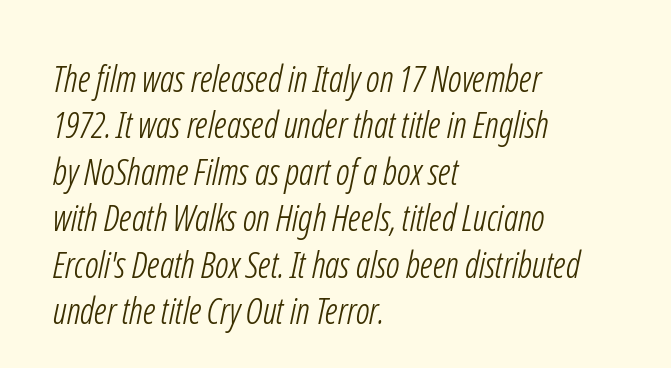
{"serif": "no", "bold": "no", "weight": "light", "width": "condensed", "stroke_contrast": "low", "x_height": "medium", "monospaced": "no", "underline": "no", "align": "left", "line_spacing": "normal", "line_spacing_ratio": 1.29, "letter_spacing": "normal", "letter_spacing_em": 0.0, "glyph_px": 36}
